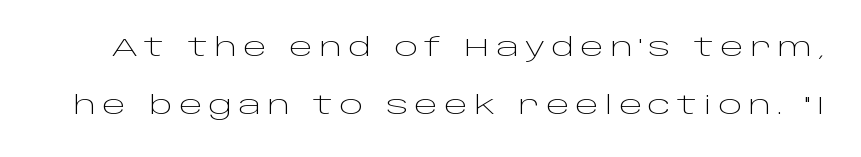
Q: Is the text bold? A: No.
Q: Is the text italic (slanted)? A: No, it is upright.
Q: Is the text underlined? A: No.
Q: Is the spacing between letters normal or unusually wide? A: Unusually wide.
Q: Is the spacing between lines tight, normal or loose? A: Loose.
